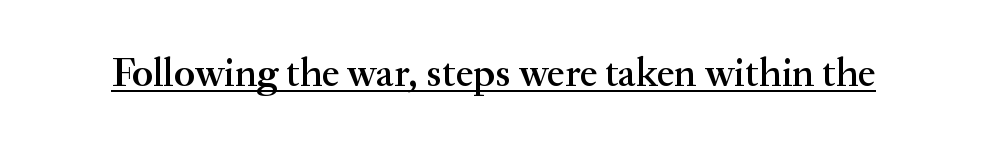
{"serif": "yes", "italic": "no", "bold": "semi", "weight": "semibold", "width": "normal", "stroke_contrast": "medium", "x_height": "small", "monospaced": "no", "underline": "yes", "letter_spacing": "normal", "letter_spacing_em": 0.0, "glyph_px": 40}
